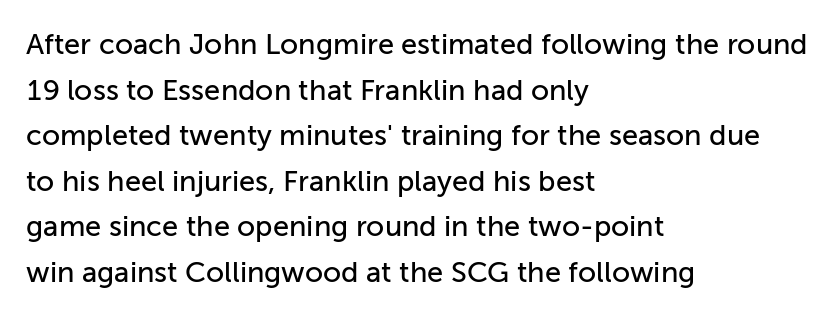
The image shows 29 px sans-serif type, upright; set left-aligned, normal line spacing (1.57x), normal letter spacing, not underlined; low stroke contrast and a medium x-height.
